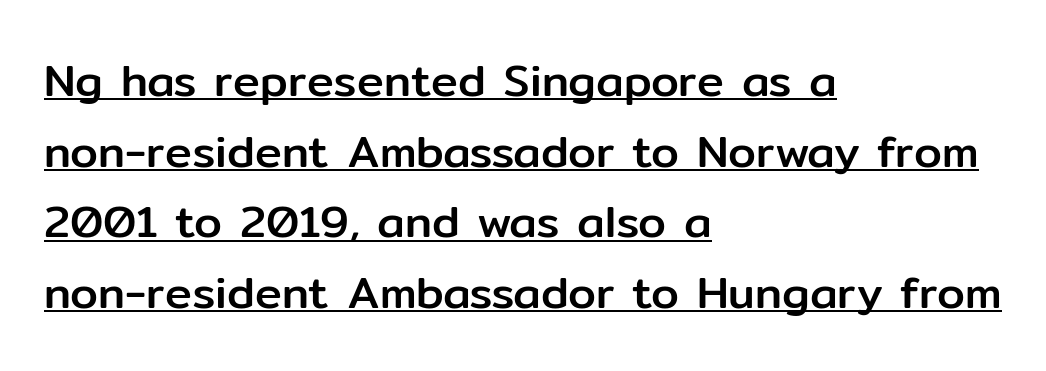
The face used here appears with an underline applied. The text was rendered using a sans face with plain stroke endings. A student would call this left alignment; a typographer would say flush left, rag right. Proportional: the letters do not fall into vertical columns. Posture: upright roman. The letterforms sit shoulder to shoulder at normal distance.
